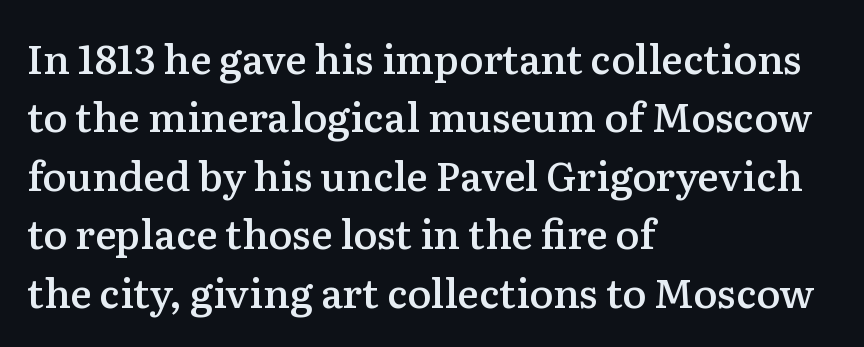
Nope, not italic — everything's standing straight. Compared with an ordinary text face, these strokes are moderately heavier — a semibold. Alignment: flush left. The horizontal fit of the characters is conventional and even.
